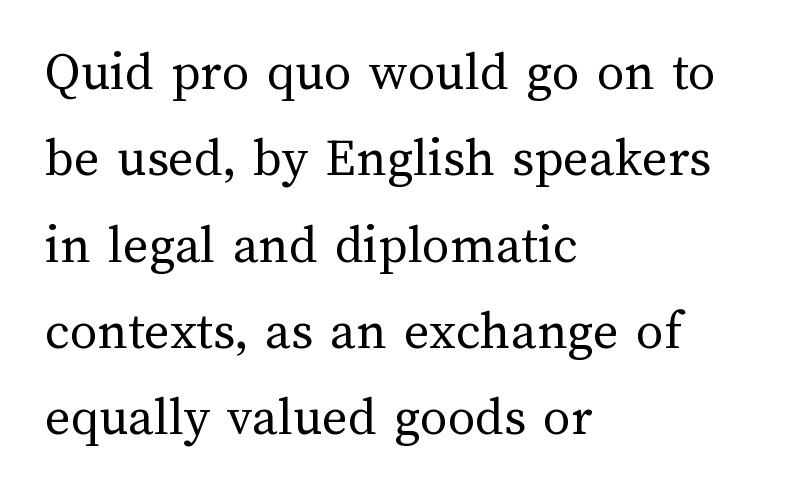
{"italic": "no", "bold": "no", "weight": "regular", "width": "normal", "stroke_contrast": "medium", "x_height": "medium", "monospaced": "no", "underline": "no", "align": "left", "line_spacing": "normal", "line_spacing_ratio": 1.57, "letter_spacing": "normal", "letter_spacing_em": 0.0, "glyph_px": 55}
